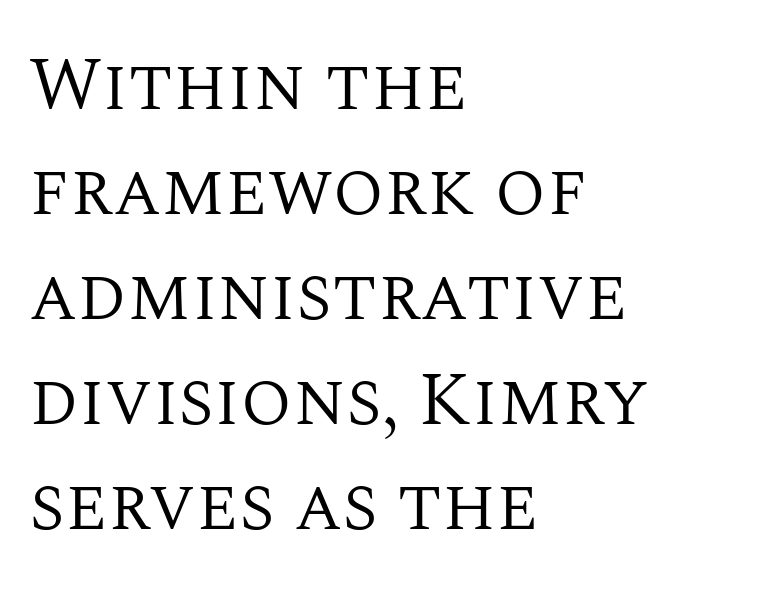
Q: Is the text bold? A: No.
Q: Is the text italic (slanted)? A: No, it is upright.
Q: Is the typeface a serif or a sans-serif typeface? A: Serif.
Q: Is the text underlined? A: No.
Q: How is the paragraph aligned? A: Left-aligned.
Q: Is the spacing between letters normal or unusually wide? A: Normal.
Q: Is the spacing between lines tight, normal or loose? A: Normal.
Q: Width (condensed, normal, or wide)? A: Normal.
Q: Stroke contrast? A: Medium.
Q: x-height? A: Large.
Q: Monospaced? A: No.
